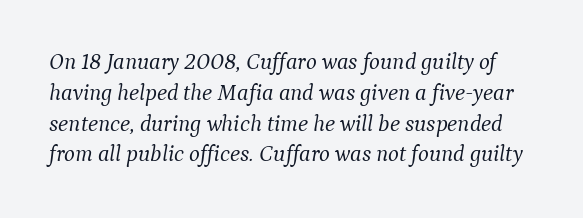
Q: Is the text bold? A: No.
Q: Is the text italic (slanted)? A: Yes, it leans right by about 9 degrees.
Q: Is the text underlined? A: No.
Q: Is the spacing between letters normal or unusually wide? A: Normal.
Q: Is the spacing between lines tight, normal or loose? A: Normal.
